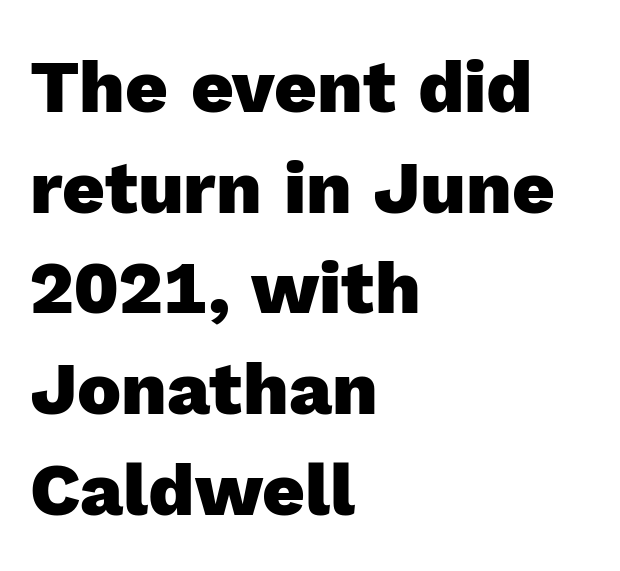
Q: Is the text bold? A: Yes.
Q: Is the text italic (slanted)? A: No, it is upright.
Q: Is the typeface a serif or a sans-serif typeface? A: Sans-serif.
Q: Is the text underlined? A: No.
Q: How is the paragraph aligned? A: Left-aligned.
Q: Is the spacing between letters normal or unusually wide? A: Normal.
Q: Is the spacing between lines tight, normal or loose? A: Normal.
Q: Width (condensed, normal, or wide)? A: Normal.
Q: x-height? A: Medium.
Q: Monospaced? A: No.
